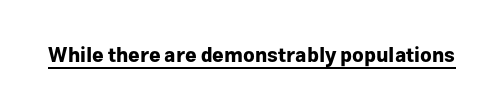
Q: Is the text bold? A: Yes.
Q: Is the text italic (slanted)? A: No, it is upright.
Q: Is the text underlined? A: Yes.
Q: Is the spacing between letters normal or unusually wide? A: Normal.
